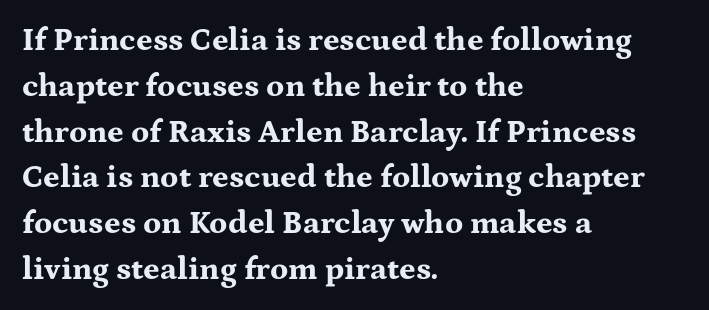
{"serif": "yes", "italic": "no", "bold": "yes", "weight": "bold", "width": "wide", "stroke_contrast": "medium", "x_height": "medium", "monospaced": "no", "underline": "no", "align": "left", "line_spacing": "normal", "line_spacing_ratio": 1.43, "letter_spacing": "normal", "letter_spacing_em": 0.0, "glyph_px": 32}
